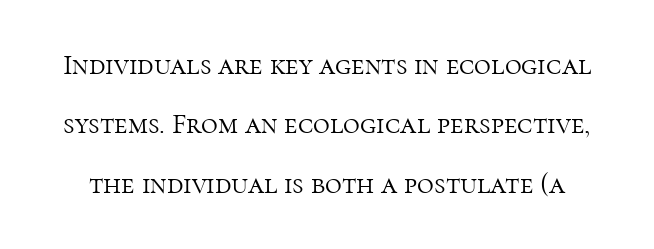
{"serif": "yes", "italic": "no", "bold": "no", "weight": "light", "width": "normal", "stroke_contrast": "high", "x_height": "medium", "monospaced": "no", "underline": "no", "line_spacing": "loose", "line_spacing_ratio": 2.05, "letter_spacing": "normal", "letter_spacing_em": 0.0, "glyph_px": 29}
